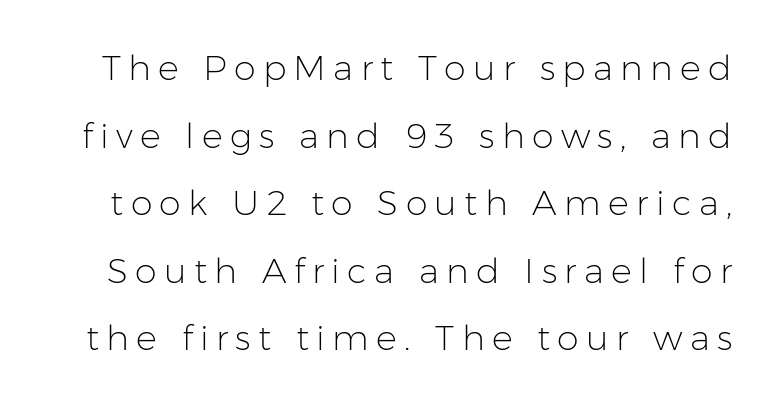
The face used here is proportionally spaced, like ordinary book or web type. Letter spacing: wide. No heavy texture on the line: the type isn't bold. The characters display no serif detailing; their extremities are plain. Words float on clear page, feet unadorned. The designer dialed line spacing up above the default.
